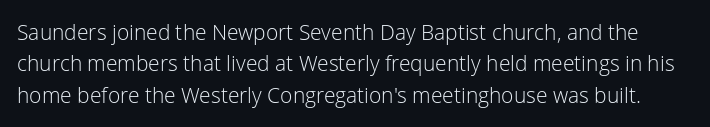
{"italic": "no", "bold": "no", "underline": "no", "line_spacing": "normal", "line_spacing_ratio": 1.49, "letter_spacing": "normal", "letter_spacing_em": 0.0, "glyph_px": 21}
